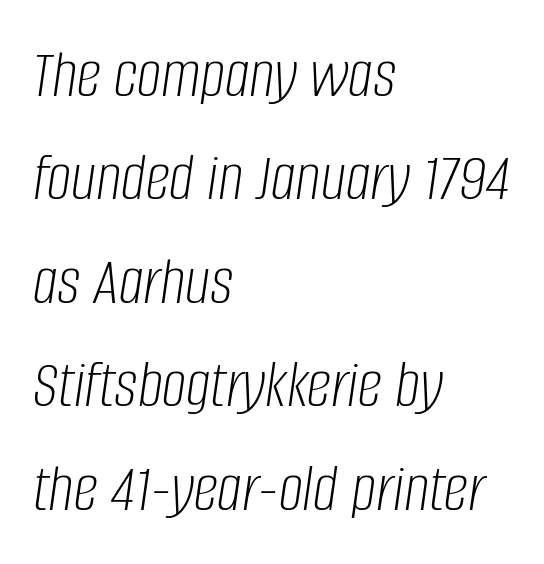
{"italic": "yes", "lean": "right", "slant_degrees": 8, "bold": "no", "weight": "light", "width": "condensed", "stroke_contrast": "low", "x_height": "large", "monospaced": "no", "underline": "no", "align": "left", "line_spacing": "normal", "line_spacing_ratio": 1.5, "letter_spacing": "normal", "letter_spacing_em": 0.0, "glyph_px": 69}
